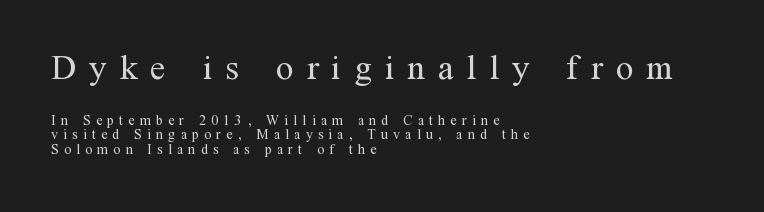
{"serif": "yes", "italic": "no", "bold": "no", "weight": "regular", "width": "normal", "stroke_contrast": "medium", "x_height": "medium", "monospaced": "no", "underline": "no", "align": "left", "line_spacing": "tight", "line_spacing_ratio": 1.01, "letter_spacing": "wide", "letter_spacing_em": 0.37, "larger_block": "first", "size_ratio": 2.5, "glyph_px": 35}
